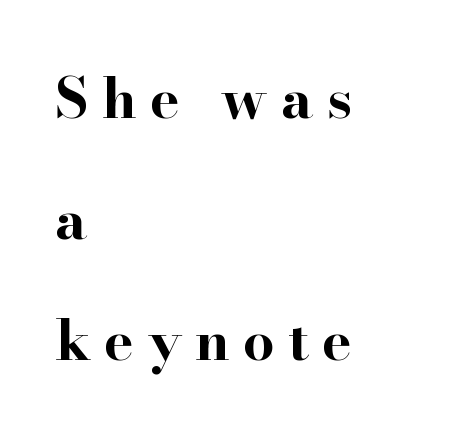
{"serif": "yes", "italic": "no", "bold": "yes", "weight": "bold", "width": "wide", "stroke_contrast": "high", "x_height": "small", "monospaced": "no", "underline": "no", "align": "left", "line_spacing": "loose", "line_spacing_ratio": 2.16, "letter_spacing": "wide", "letter_spacing_em": 0.24, "glyph_px": 56}
